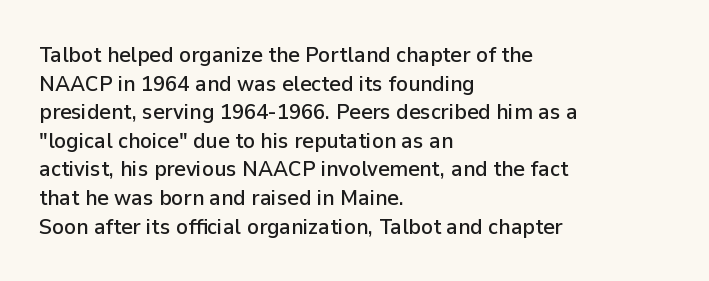
The image shows 22 px text type, upright; set left-aligned, normal line spacing (1.3x), normal letter spacing, not underlined.
